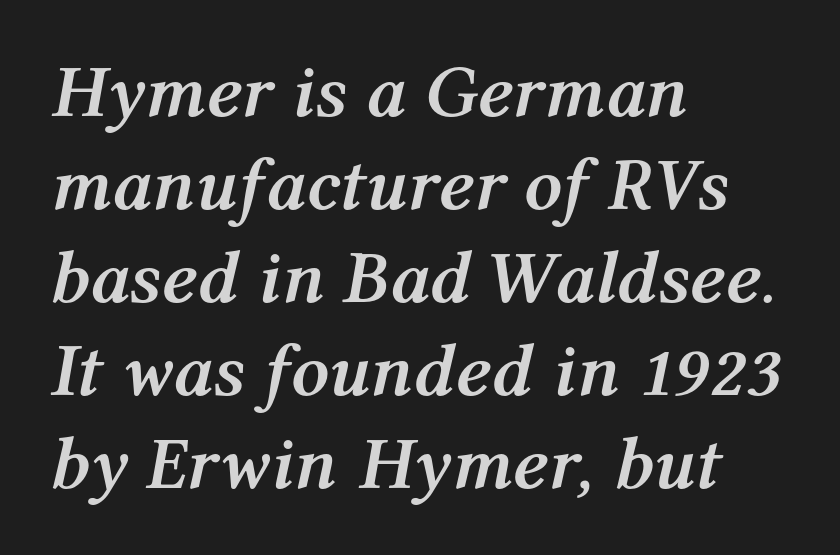
Emphasis by weight is at full strength: bold. Plain, unruled lines of type. Each word holds together tightly as a unit, with standard inter-letter gaps. Every character sits at an angle, as italics do. Each letter keeps its own natural width here, so spacing adapts to shape.
